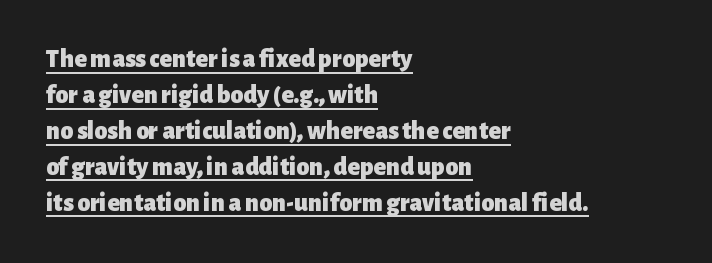
On the weight axis this lands at bold, roughly 700. Ordinary non-slanted type is in use. Students, observe the line beneath the letters — that is underlining. Where is the straight margin? On the left. The rows are spaced the way most documents space them.
